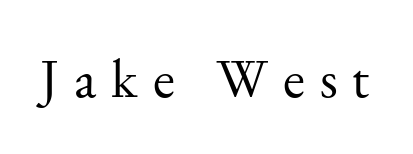
Q: Is the text bold? A: No.
Q: Is the text italic (slanted)? A: No, it is upright.
Q: Is the typeface a serif or a sans-serif typeface? A: Serif.
Q: Is the text underlined? A: No.
Q: Is the spacing between letters normal or unusually wide? A: Unusually wide.
Q: Width (condensed, normal, or wide)? A: Normal.
Q: Stroke contrast? A: Medium.
Q: x-height? A: Small.
Q: Monospaced? A: No.
